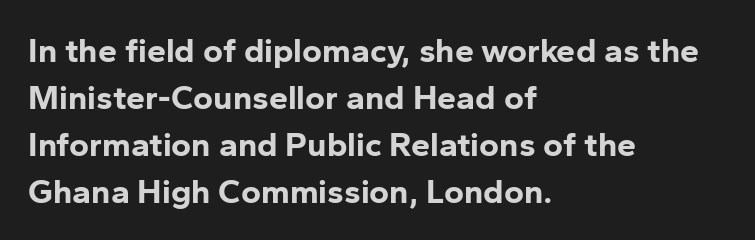
Does the weight exceed regular? Yes, all the way to bold. This sample uses plain, unmodified letter spacing. The letters carry no serifs — their stems end cleanly without finishing strokes. Here the designer chose a conventional face with non-uniform glyph widths. The type sits square on the baseline with zero lean. Teacher's note: observe the even left margin — that is flush-left alignment.
